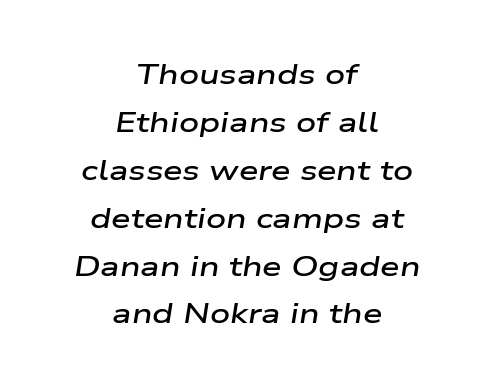
{"italic": "yes", "lean": "right", "slant_degrees": 9, "bold": "semi", "weight": "semibold", "width": "wide", "stroke_contrast": "low", "x_height": "medium", "monospaced": "no", "underline": "no", "align": "center", "line_spacing_ratio": 1.71, "letter_spacing": "normal", "letter_spacing_em": 0.0, "glyph_px": 28}
